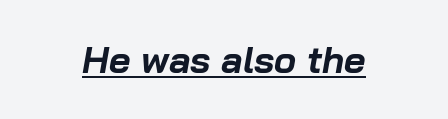
Q: Is the text bold? A: Yes.
Q: Is the text italic (slanted)? A: Yes, it leans right by about 10 degrees.
Q: Is the text underlined? A: Yes.
Q: Is the spacing between letters normal or unusually wide? A: Normal.
Q: Width (condensed, normal, or wide)? A: Normal.
Q: Stroke contrast? A: Low.
Q: x-height? A: Medium.
Q: Monospaced? A: No.
